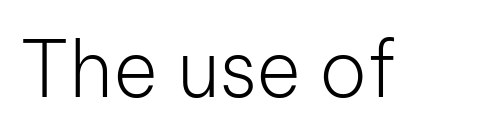
The image shows 77 px light sans-serif type, upright; set normal letter spacing, not underlined; low stroke contrast and a medium x-height.
